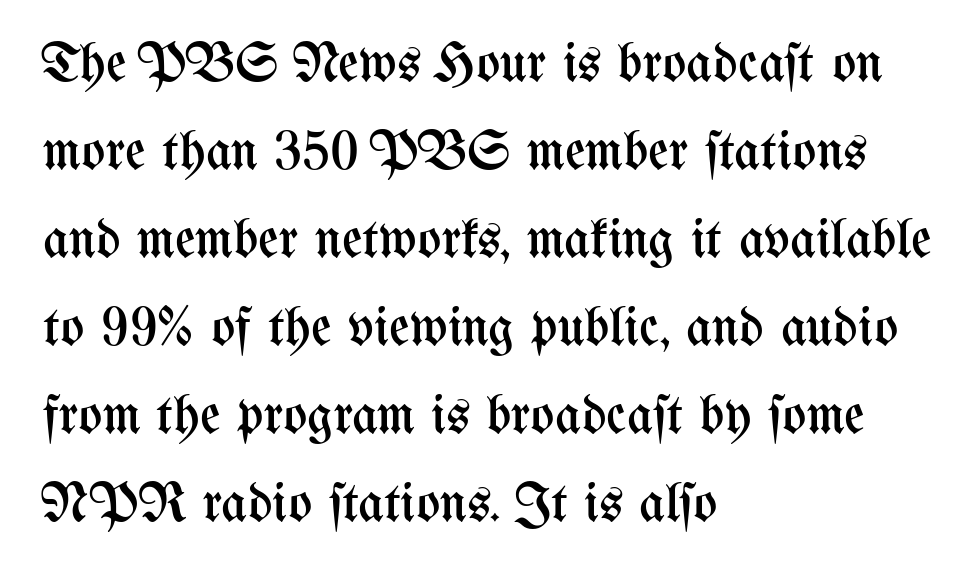
The image shows 56 px regular-weight, condensed type, upright; set left-aligned, normal line spacing (1.57x), normal letter spacing, not underlined; medium stroke contrast and a medium x-height.
